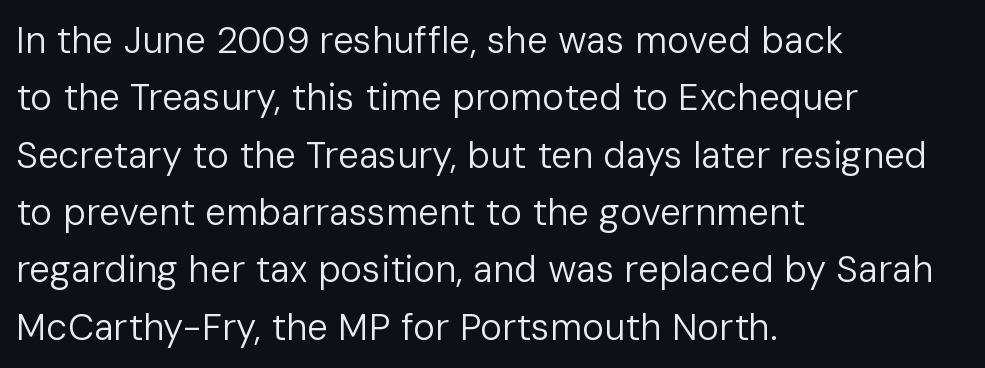
Anything drawn beneath the words? Only blank space. Each word holds together tightly as a unit, with standard inter-letter gaps. The type family on display is of the sans-serif kind. Note the varied advance widths — an 'i' is clearly narrower than an 'm'.
